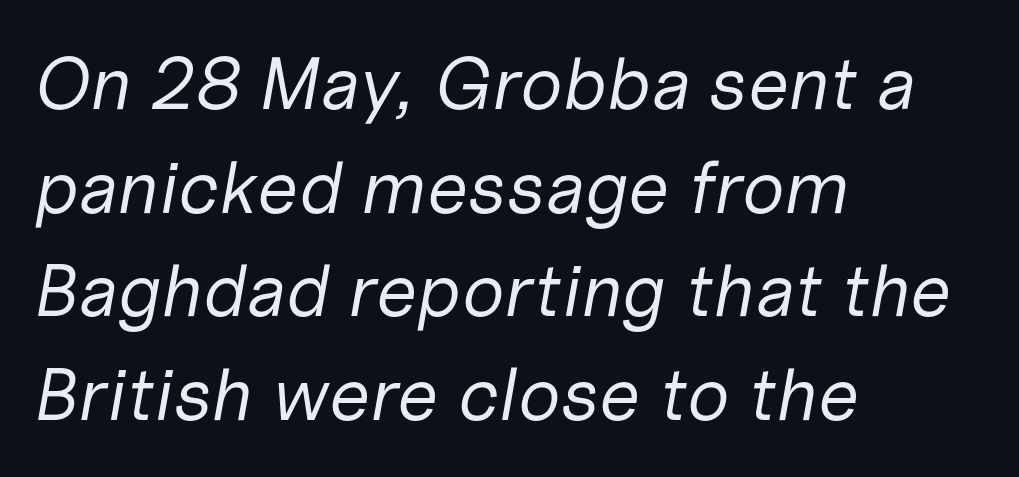
Q: Is the text bold? A: No.
Q: Is the text italic (slanted)? A: Yes, it leans right by about 10 degrees.
Q: Is the text underlined? A: No.
Q: How is the paragraph aligned? A: Left-aligned.
Q: Is the spacing between letters normal or unusually wide? A: Normal.
Q: Is the spacing between lines tight, normal or loose? A: Normal.
Q: Width (condensed, normal, or wide)? A: Normal.
Q: Stroke contrast? A: Low.
Q: x-height? A: Medium.
Q: Monospaced? A: No.
